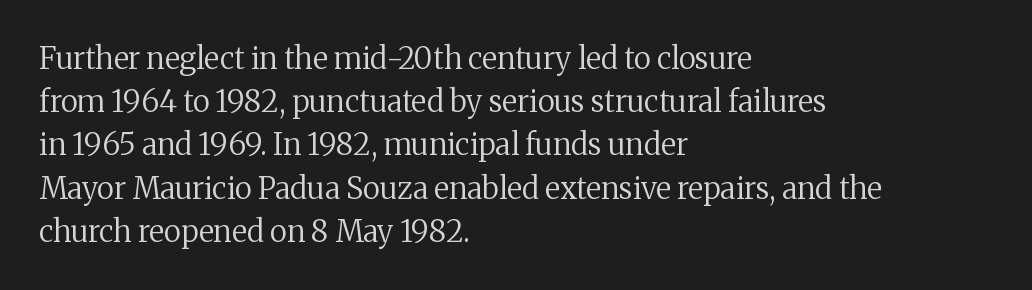
Q: Is the text bold? A: No.
Q: Is the text italic (slanted)? A: No, it is upright.
Q: Is the typeface a serif or a sans-serif typeface? A: Serif.
Q: Is the text underlined? A: No.
Q: How is the paragraph aligned? A: Left-aligned.
Q: Is the spacing between letters normal or unusually wide? A: Normal.
Q: Is the spacing between lines tight, normal or loose? A: Normal.
Q: Width (condensed, normal, or wide)? A: Normal.
Q: Stroke contrast? A: Medium.
Q: x-height? A: Medium.
Q: Monospaced? A: No.
